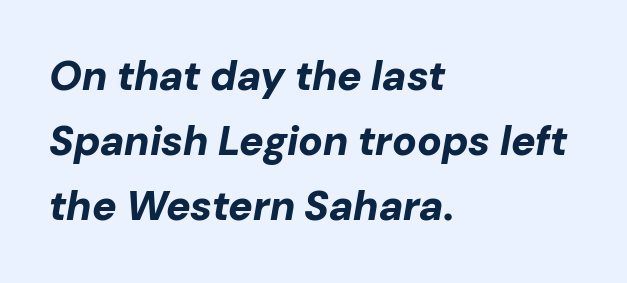
{"italic": "yes", "lean": "right", "slant_degrees": 10, "bold": "yes", "weight": "bold", "width": "normal", "stroke_contrast": "low", "x_height": "medium", "monospaced": "no", "underline": "no", "align": "left", "line_spacing": "normal", "line_spacing_ratio": 1.59, "letter_spacing": "normal", "letter_spacing_em": 0.0, "glyph_px": 41}
